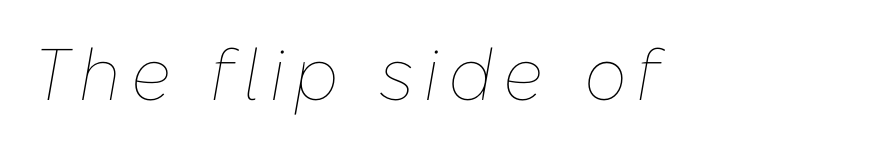
The specimen omits any rule beneath the text block's lines. In terms of posture, this sample is oblique. The face looks like a standard text weight, possibly lighter. You could not count columns in this text — the font is proportionally spaced.
